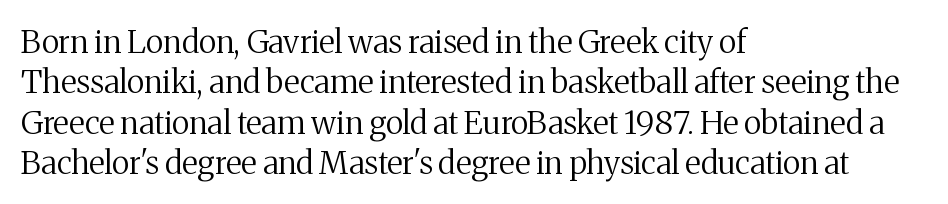
The image shows 32 px regular-weight serif type, upright; set left-aligned, normal line spacing (1.26x), normal letter spacing, not underlined; medium stroke contrast and a medium x-height.
